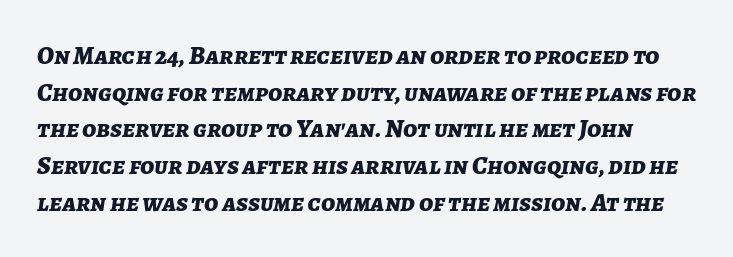
The image shows 26 px bold type, italic (leaning right); set normal line spacing (1.41x), normal letter spacing, not underlined.
